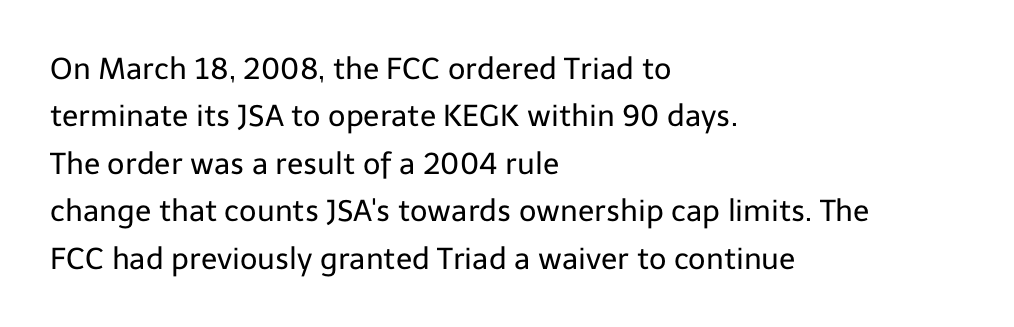
The image shows 30 px regular-weight sans-serif type, upright; set left-aligned, normal line spacing (1.58x), normal letter spacing, not underlined; low stroke contrast and a medium x-height.
